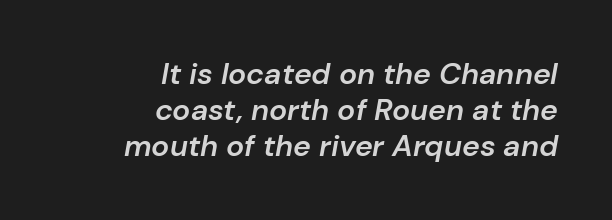
The image shows 30 px semibold type, italic (leaning right); set right-aligned, line spacing 1.2x, normal letter spacing, not underlined; low stroke contrast and a medium x-height.
